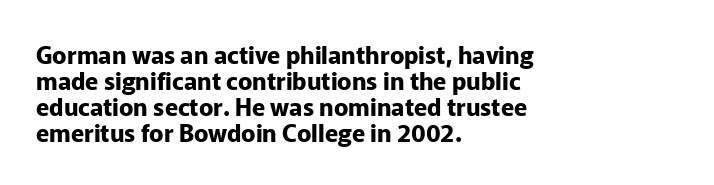
{"italic": "no", "bold": "yes", "underline": "no", "align": "left", "line_spacing": "tight", "line_spacing_ratio": 1.08, "letter_spacing": "normal", "letter_spacing_em": 0.0, "glyph_px": 24}
